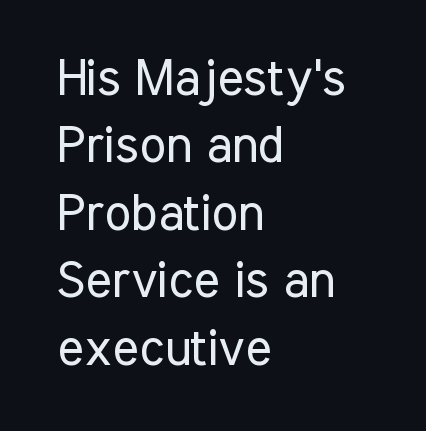
How are the letters spaced? Ordinarily, with no added tracking. Characters remain perfectly vertical along every line. Do the characters align in a grid? No, the font is proportional. The line-height multiplier appears to be the usual default.
